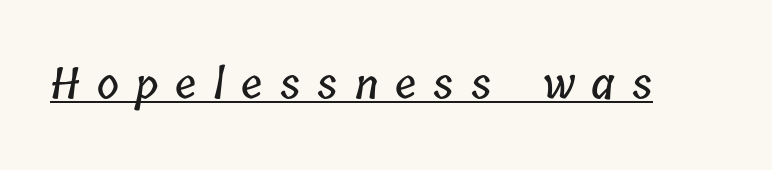
{"width": "condensed", "stroke_contrast": "low", "x_height": "medium", "monospaced": "no", "underline": "yes", "letter_spacing": "wide", "letter_spacing_em": 0.4, "glyph_px": 42}
